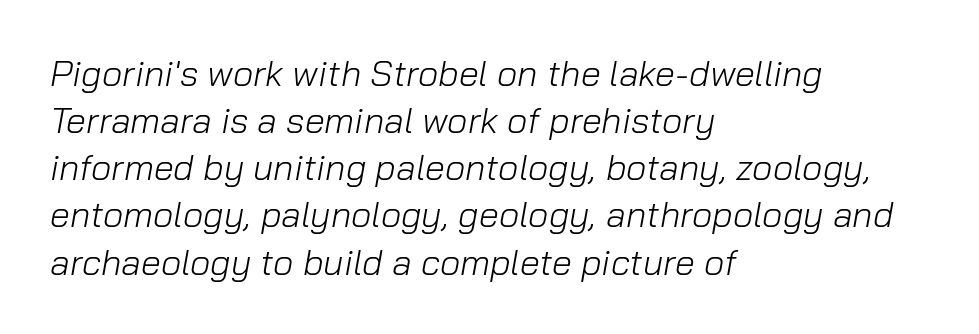
Q: Is the text bold? A: No.
Q: Is the text italic (slanted)? A: Yes, it leans right by about 10 degrees.
Q: Is the text underlined? A: No.
Q: How is the paragraph aligned? A: Left-aligned.
Q: Is the spacing between letters normal or unusually wide? A: Normal.
Q: Is the spacing between lines tight, normal or loose? A: Normal.
Q: Width (condensed, normal, or wide)? A: Normal.
Q: Stroke contrast? A: Low.
Q: x-height? A: Medium.
Q: Monospaced? A: No.
